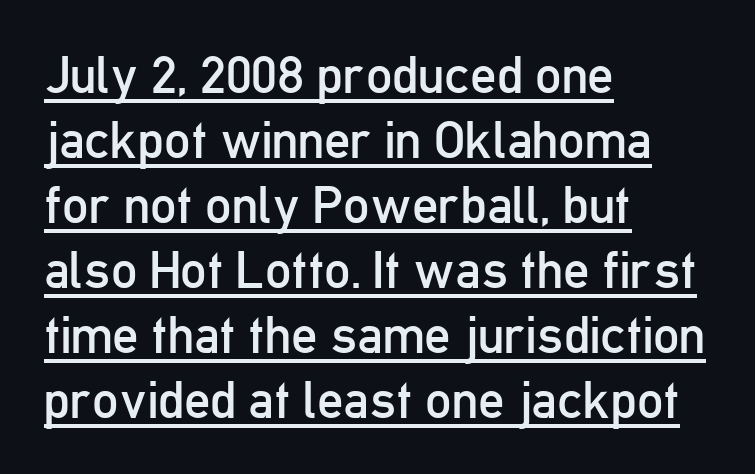
Q: Is the text bold? A: No.
Q: Is the text italic (slanted)? A: No, it is upright.
Q: Is the typeface a serif or a sans-serif typeface? A: Sans-serif.
Q: Is the text underlined? A: Yes.
Q: How is the paragraph aligned? A: Left-aligned.
Q: Is the spacing between letters normal or unusually wide? A: Normal.
Q: Is the spacing between lines tight, normal or loose? A: Normal.
Q: Width (condensed, normal, or wide)? A: Condensed.
Q: Stroke contrast? A: Low.
Q: x-height? A: Medium.
Q: Monospaced? A: No.
